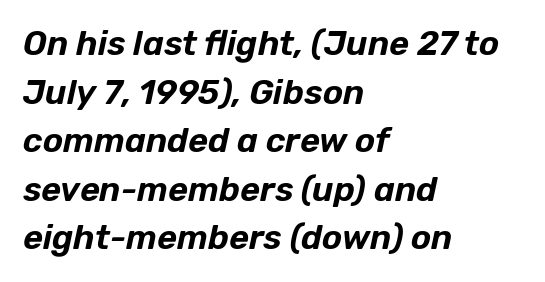
The axis of the letterforms is tilted away from vertical. These lines stack with their left ends in a neat column. Here the designer chose a conventional face with non-uniform glyph widths. What stands out about the letter spacing? Nothing — it is the standard amount. This rendering features lettering with no underline.
